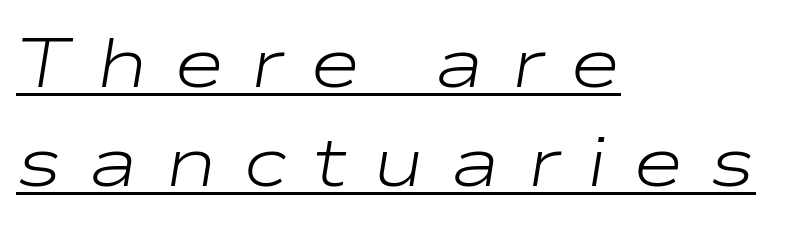
The image shows 70 px light, wide type, italic (leaning right); set left-aligned, normal line spacing (1.41x), unusually wide letter spacing (+0.37 em), underlined; low stroke contrast and a medium x-height.
